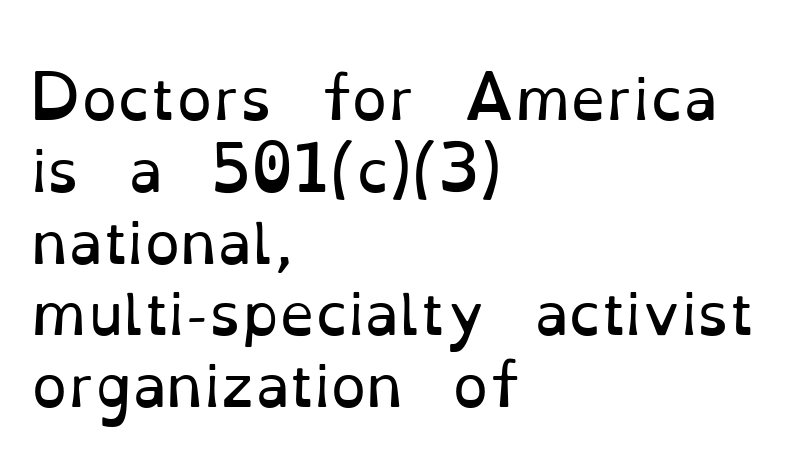
Q: Is the text bold? A: No.
Q: Is the text italic (slanted)? A: No, it is upright.
Q: Is the typeface a serif or a sans-serif typeface? A: Serif.
Q: Is the text underlined? A: No.
Q: How is the paragraph aligned? A: Left-aligned.
Q: Is the spacing between letters normal or unusually wide? A: Normal.
Q: Is the spacing between lines tight, normal or loose? A: Normal.
Q: Width (condensed, normal, or wide)? A: Normal.
Q: Stroke contrast? A: Low.
Q: x-height? A: Small.
Q: Monospaced? A: No.
